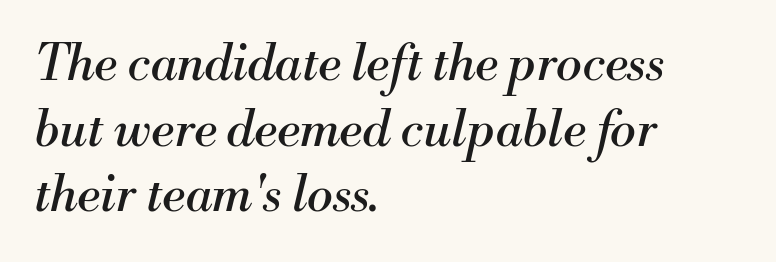
Q: Is the text bold? A: No.
Q: Is the text italic (slanted)? A: Yes, it leans right by about 13 degrees.
Q: Is the typeface a serif or a sans-serif typeface? A: Serif.
Q: Is the text underlined? A: No.
Q: How is the paragraph aligned? A: Left-aligned.
Q: Is the spacing between letters normal or unusually wide? A: Normal.
Q: Is the spacing between lines tight, normal or loose? A: Normal.
Q: Width (condensed, normal, or wide)? A: Normal.
Q: Stroke contrast? A: Medium.
Q: x-height? A: Small.
Q: Monospaced? A: No.
